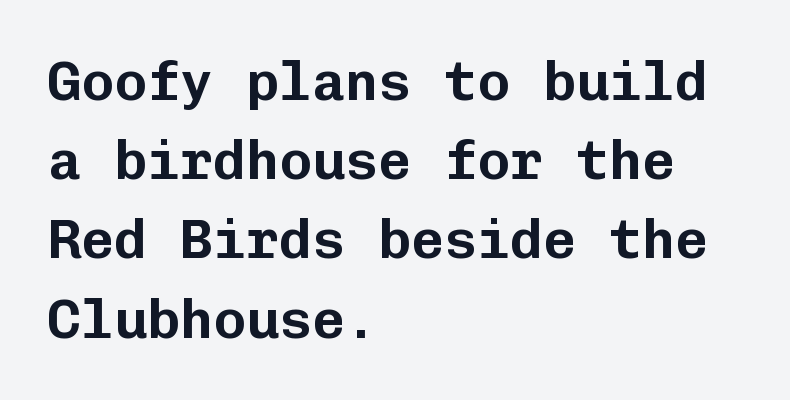
The image shows 55 px sans-serif type, upright, monospaced; set left-aligned, normal line spacing (1.44x), normal letter spacing, not underlined; low stroke contrast and a medium x-height.
